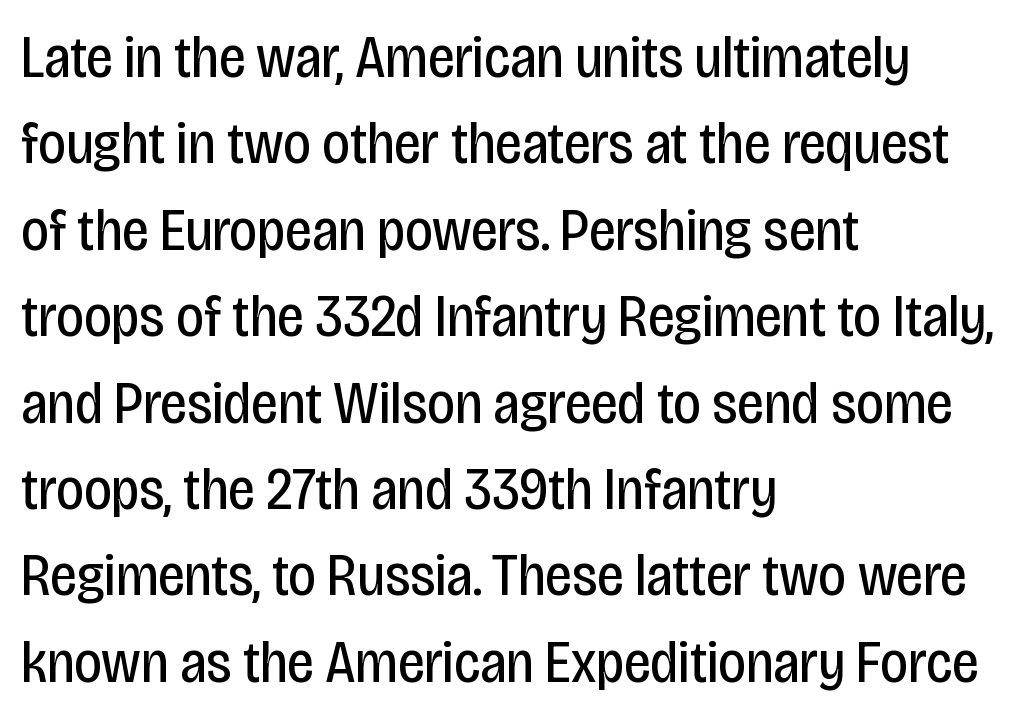
Q: Is the text bold? A: No.
Q: Is the text italic (slanted)? A: No, it is upright.
Q: Is the typeface a serif or a sans-serif typeface? A: Sans-serif.
Q: Is the text underlined? A: No.
Q: How is the paragraph aligned? A: Left-aligned.
Q: Is the spacing between letters normal or unusually wide? A: Normal.
Q: Is the spacing between lines tight, normal or loose? A: Normal.
Q: Width (condensed, normal, or wide)? A: Condensed.
Q: Stroke contrast? A: Low.
Q: x-height? A: Large.
Q: Monospaced? A: No.
